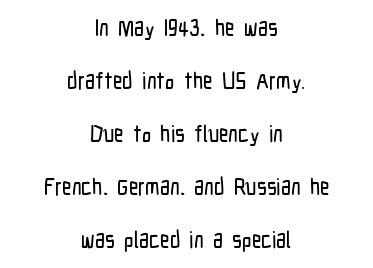
Q: Is the text italic (slanted)? A: No, it is upright.
Q: Is the text underlined? A: No.
Q: How is the paragraph aligned? A: Centered.
Q: Is the spacing between letters normal or unusually wide? A: Normal.
Q: Is the spacing between lines tight, normal or loose? A: Loose.
